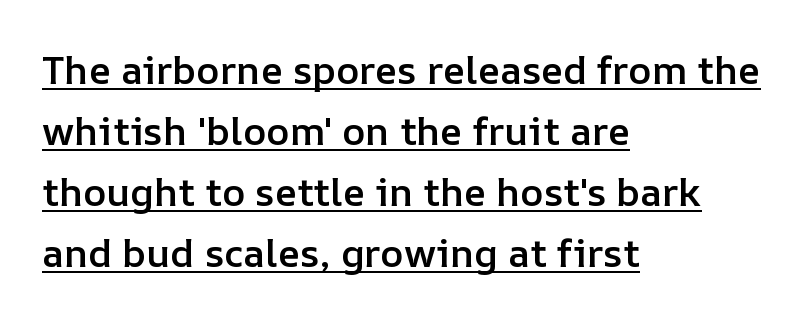
{"italic": "no", "bold": "semi", "weight": "semibold", "width": "normal", "stroke_contrast": "low", "x_height": "medium", "monospaced": "no", "underline": "yes", "align": "left", "line_spacing": "normal", "line_spacing_ratio": 1.56, "letter_spacing": "normal", "letter_spacing_em": 0.0, "glyph_px": 39}
